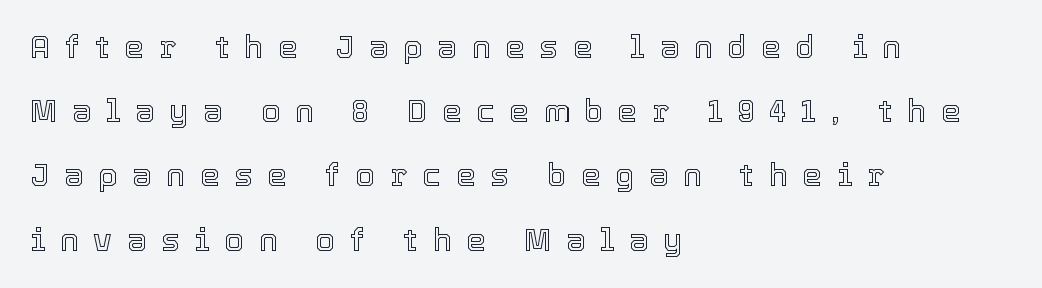
Q: Is the text italic (slanted)? A: No, it is upright.
Q: Is the text underlined? A: No.
Q: How is the paragraph aligned? A: Left-aligned.
Q: Is the spacing between letters normal or unusually wide? A: Unusually wide.
Q: Is the spacing between lines tight, normal or loose? A: Loose.
Q: Width (condensed, normal, or wide)? A: Normal.
Q: x-height? A: Medium.
Q: Monospaced? A: No.
